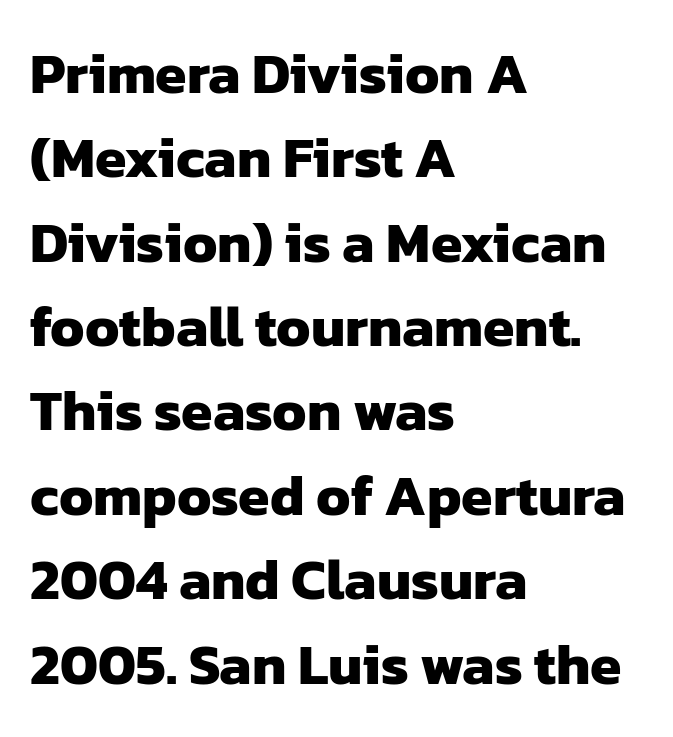
The image shows 57 px heavy sans-serif type; set left-aligned, normal line spacing (1.48x), normal letter spacing, not underlined; low stroke contrast and a medium x-height.
